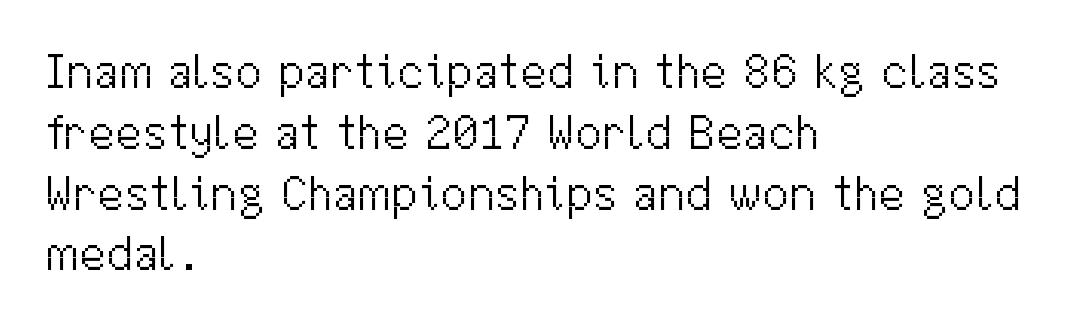
The image shows 49 px light sans-serif type, upright; set left-aligned, line spacing 1.24x, normal letter spacing, not underlined; medium stroke contrast and a medium x-height.
